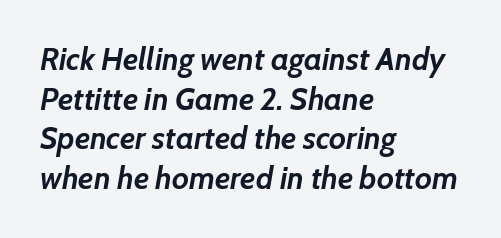
Q: Is the text bold? A: Yes.
Q: Is the text italic (slanted)? A: Yes, it leans right by about 7 degrees.
Q: Is the text underlined? A: No.
Q: How is the paragraph aligned? A: Left-aligned.
Q: Is the spacing between letters normal or unusually wide? A: Normal.
Q: Is the spacing between lines tight, normal or loose? A: Normal.
Q: Width (condensed, normal, or wide)? A: Normal.
Q: Stroke contrast? A: Low.
Q: x-height? A: Medium.
Q: Monospaced? A: No.
